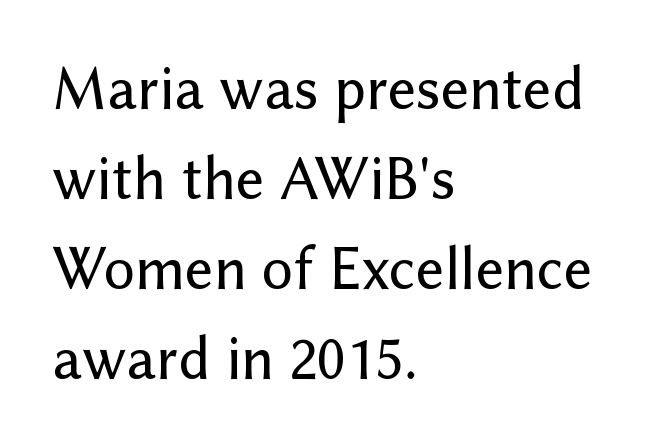
{"serif": "no", "italic": "no", "width": "normal", "stroke_contrast": "low", "x_height": "medium", "monospaced": "no", "underline": "no", "align": "left", "line_spacing": "normal", "line_spacing_ratio": 1.45, "letter_spacing": "normal", "letter_spacing_em": 0.0, "glyph_px": 62}
